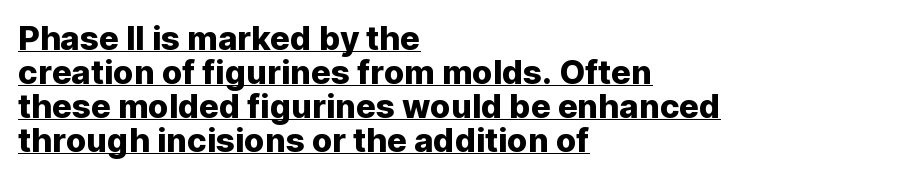
Does the leading feel generous? Not at all — it's pinched. Short note: letters normally spaced. Is there any slant? The stems are plumb. What kind of face is this? One without serifs — a sans. In CSS terms this would be text-align: left.
